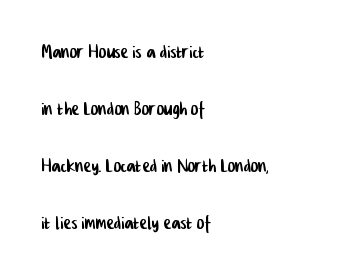
The image shows 23 px text type; set left-aligned, loose line spacing (2.48x), normal letter spacing, not underlined.
